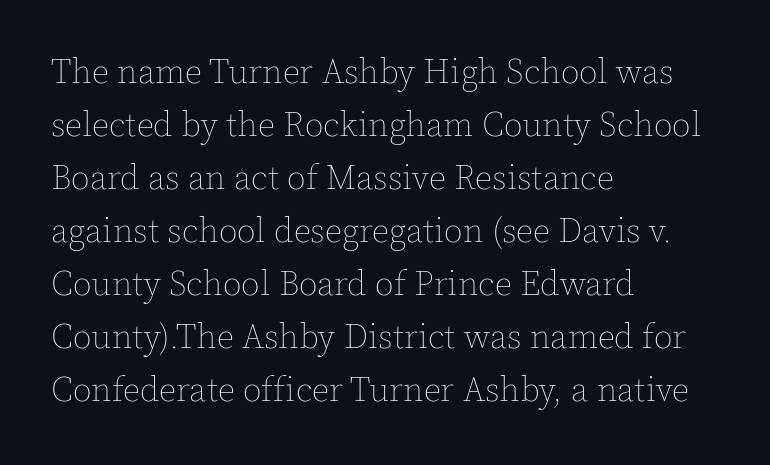
The words here are not underlined. Default kerning and tracking; the words read as compact shapes. Quick note: interline space is typical. The text block is weighted toward the left margin, trailing off unevenly rightward. Counters stay open thanks to moderate or lighter strokes. Vertical strokes here are truly vertical.
